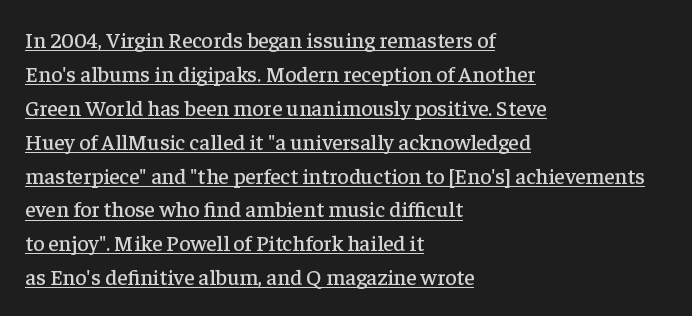
Q: Is the text italic (slanted)? A: No, it is upright.
Q: Is the text underlined? A: Yes.
Q: How is the paragraph aligned? A: Left-aligned.
Q: Is the spacing between letters normal or unusually wide? A: Normal.
Q: Is the spacing between lines tight, normal or loose? A: Normal.
